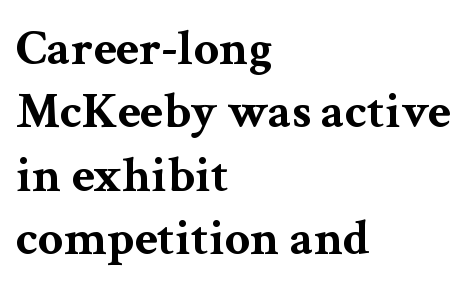
Proportional: the letters do not fall into vertical columns. The gaps between neighbouring characters are ordinary and unremarkable. Posture: vertical. Emphasis by weight is at full strength: bold. The lines are quadded left. Vertically, the passage feels balanced, rows spaced as you'd expect.
